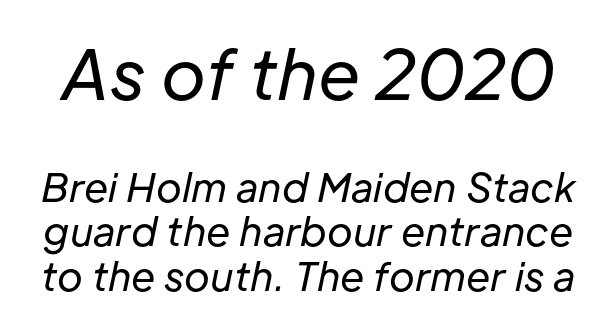
The image shows 68 px regular-weight type, italic (leaning right); set tight line spacing (1.15x), normal letter spacing, not underlined; the first (top) block is 1.74x larger; low stroke contrast and a medium x-height.
